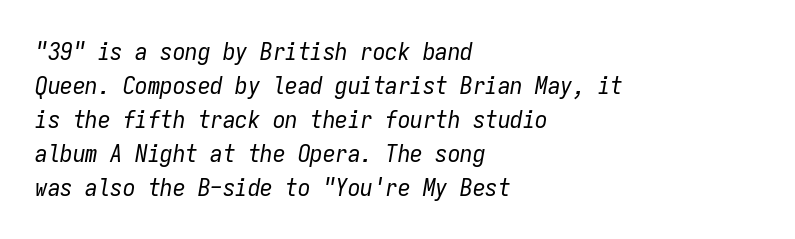
Q: Is the text bold? A: No.
Q: Is the text italic (slanted)? A: Yes, it leans right by about 9 degrees.
Q: Is the text underlined? A: No.
Q: How is the paragraph aligned? A: Left-aligned.
Q: Is the spacing between letters normal or unusually wide? A: Normal.
Q: Is the spacing between lines tight, normal or loose? A: Normal.
